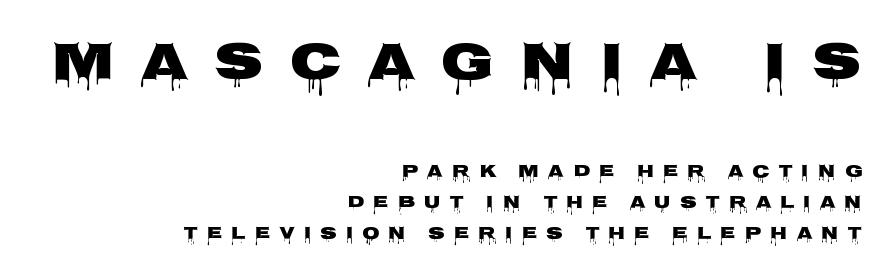
The image shows 54 px wide sans-serif type, upright; set right-aligned, line spacing 1.73x, unusually wide letter spacing (+0.49 em), not underlined; the first (top) block is 3.0x larger; low stroke contrast and a large x-height.
